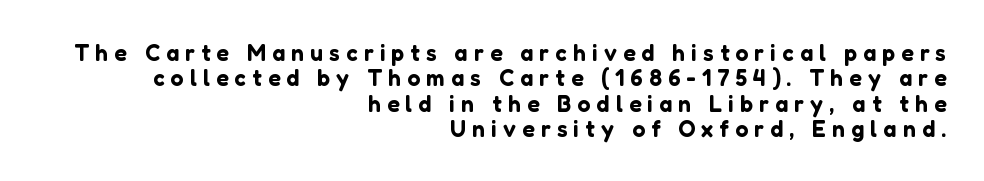
The letters stand upright; this is a roman face. The area under the type is left untouched. Quick note: interline space is minimal. The face used here is rendered with a markedly widened letterfit.
